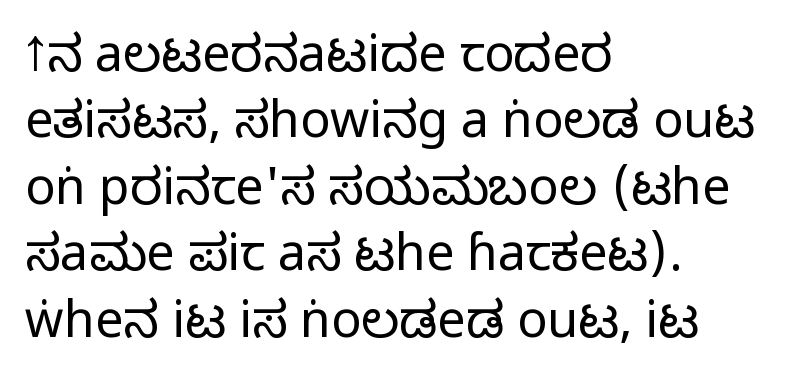
Q: Is the text bold? A: No.
Q: Is the text italic (slanted)? A: No, it is upright.
Q: Is the typeface a serif or a sans-serif typeface? A: Sans-serif.
Q: Is the text underlined? A: No.
Q: How is the paragraph aligned? A: Left-aligned.
Q: Is the spacing between letters normal or unusually wide? A: Normal.
Q: Is the spacing between lines tight, normal or loose? A: Normal.
Q: Width (condensed, normal, or wide)? A: Condensed.
Q: Stroke contrast? A: Low.
Q: x-height? A: Large.
Q: Monospaced? A: No.
